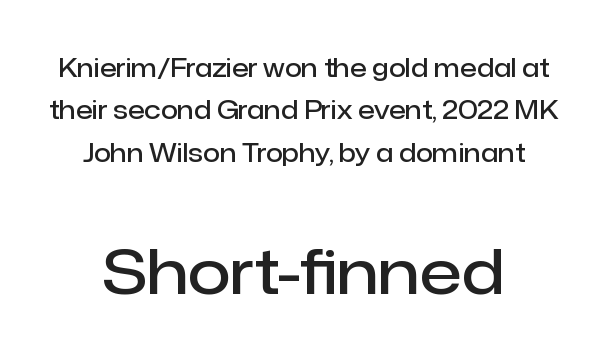
Larger block? The one below; the one above is distinctly smaller. Words appear dense and cohesive because spacing is normal. This sample is center-justified, so both line endings float freely. Baseline-to-baseline distance is the conventional proportion of letter height.
